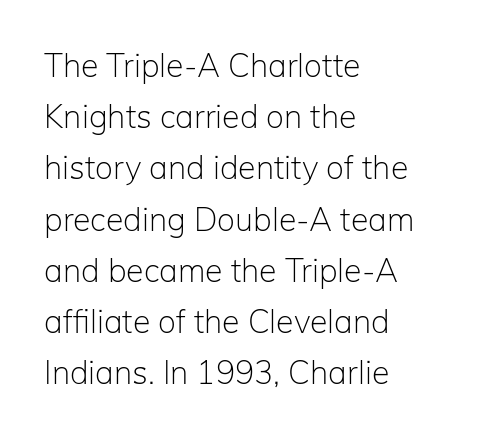
The image shows 32 px light sans-serif type, upright; set left-aligned, normal line spacing (1.6x), normal letter spacing, not underlined; low stroke contrast and a medium x-height.
